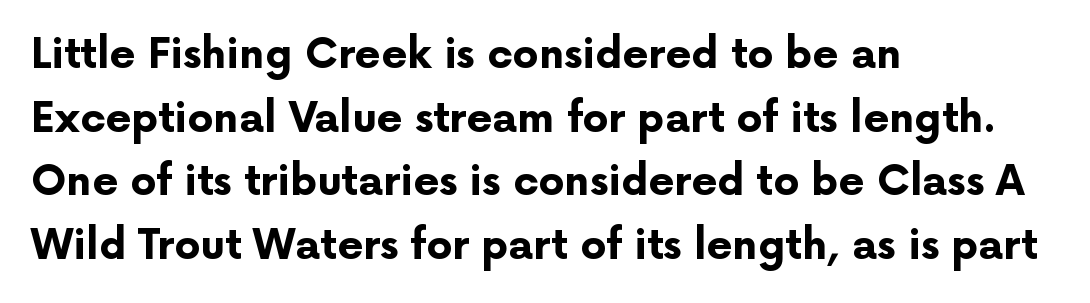
The image shows 41 px bold sans-serif type, upright; set left-aligned, normal line spacing (1.55x), normal letter spacing, not underlined; low stroke contrast and a medium x-height.
